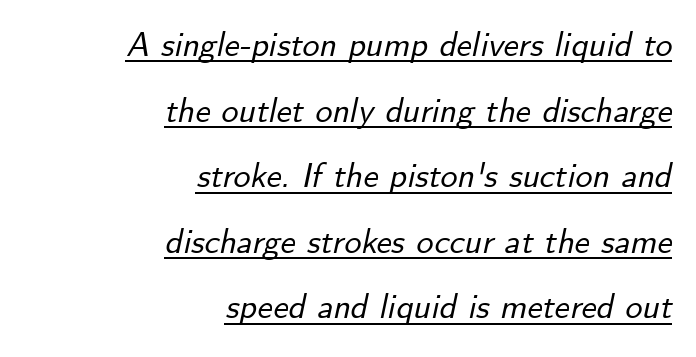
Q: Is the text italic (slanted)? A: Yes, it leans right by about 12 degrees.
Q: Is the text underlined? A: Yes.
Q: How is the paragraph aligned? A: Right-aligned.
Q: Is the spacing between letters normal or unusually wide? A: Normal.
Q: Is the spacing between lines tight, normal or loose? A: Loose.
Q: Width (condensed, normal, or wide)? A: Normal.
Q: Stroke contrast? A: Low.
Q: x-height? A: Small.
Q: Monospaced? A: No.
